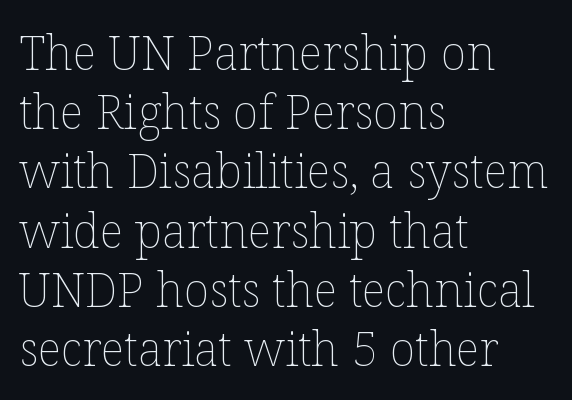
Q: Is the text bold? A: No.
Q: Is the text italic (slanted)? A: No, it is upright.
Q: Is the text underlined? A: No.
Q: How is the paragraph aligned? A: Left-aligned.
Q: Is the spacing between letters normal or unusually wide? A: Normal.
Q: Is the spacing between lines tight, normal or loose? A: Normal.
Q: Width (condensed, normal, or wide)? A: Normal.
Q: Stroke contrast? A: Low.
Q: x-height? A: Medium.
Q: Monospaced? A: No.
